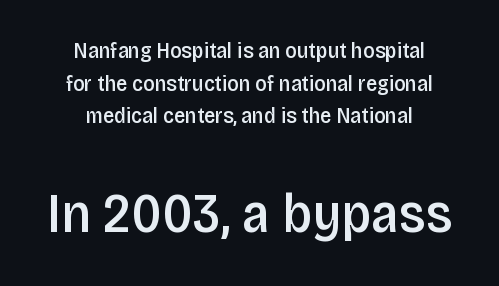
{"serif": "no", "italic": "no", "bold": "semi", "weight": "semibold", "width": "condensed", "stroke_contrast": "low", "x_height": "large", "monospaced": "no", "underline": "no", "align": "center", "line_spacing": "normal", "line_spacing_ratio": 1.48, "letter_spacing": "normal", "letter_spacing_em": 0.0, "larger_block": "second", "size_ratio": 2.55, "glyph_px": 56}
